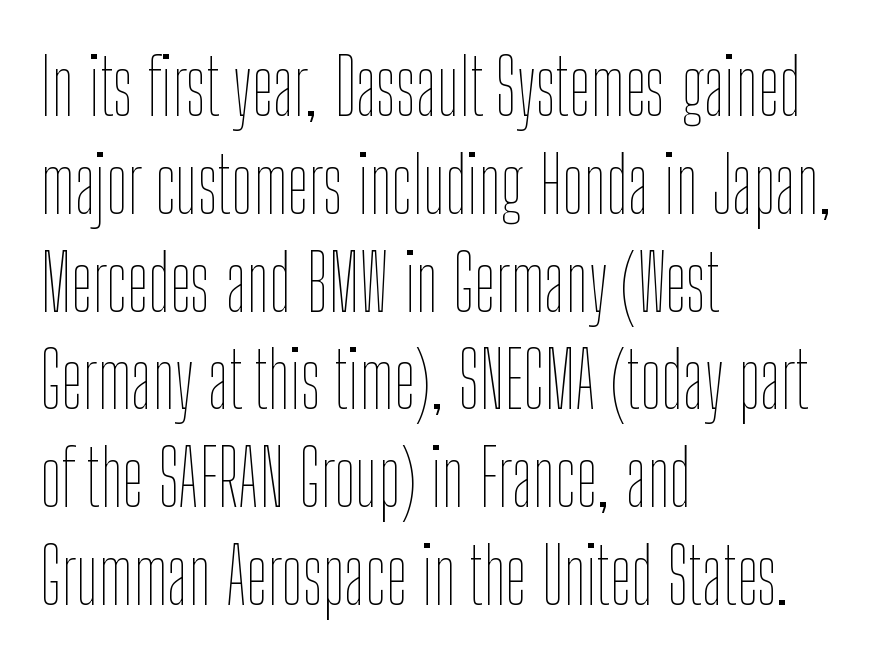
The image shows 77 px thin, condensed type, upright; set left-aligned, normal line spacing (1.27x), normal letter spacing, not underlined; low stroke contrast and a medium x-height.
